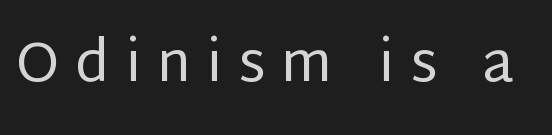
Q: Is the text bold? A: No.
Q: Is the text italic (slanted)? A: No, it is upright.
Q: Is the typeface a serif or a sans-serif typeface? A: Sans-serif.
Q: Is the text underlined? A: No.
Q: Is the spacing between letters normal or unusually wide? A: Unusually wide.
Q: Width (condensed, normal, or wide)? A: Normal.
Q: Stroke contrast? A: Low.
Q: x-height? A: Large.
Q: Monospaced? A: No.
